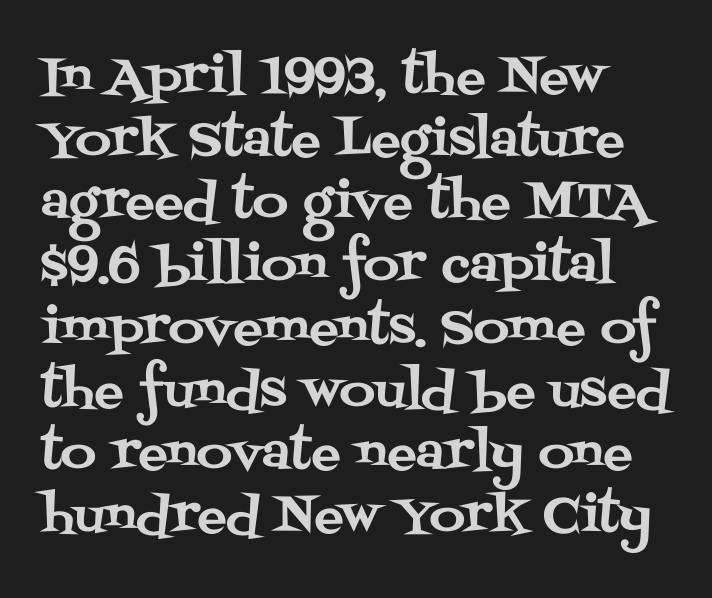
The image shows 49 px serif type, upright; set left-aligned, normal line spacing (1.28x), normal letter spacing, not underlined; medium stroke contrast and a large x-height.
